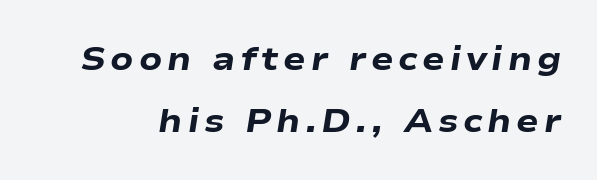
Does the lettering tilt? It does — this is italic. You could not count columns in this text — the font is proportionally spaced. I'd describe the lettering as bold — thick and assertive. Only glyphs here, with clear space below each row.
